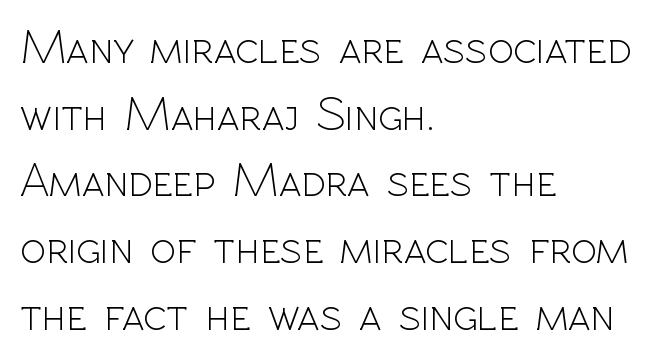
No chunkiness to these letters — they're not bold. Is there much room between lines? A standard amount, neither cramped nor airy. Casual observation: everything's shoved over to the left. Characters follow at the spacing the type designer built in. The font's upright variant was chosen for this text.
